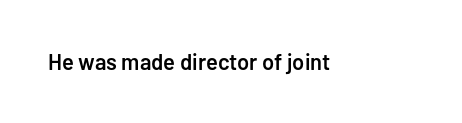
{"italic": "no", "bold": "semi", "underline": "no", "letter_spacing": "normal", "letter_spacing_em": 0.0, "glyph_px": 22}
